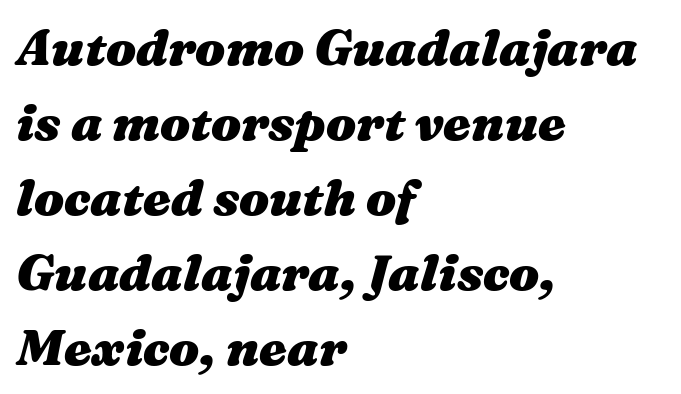
{"italic": "yes", "lean": "right", "slant_degrees": 16, "bold": "yes", "weight": "heavy", "width": "wide", "stroke_contrast": "medium", "x_height": "medium", "monospaced": "no", "underline": "no", "align": "left", "line_spacing": "normal", "line_spacing_ratio": 1.5, "letter_spacing": "normal", "letter_spacing_em": 0.0, "glyph_px": 50}
